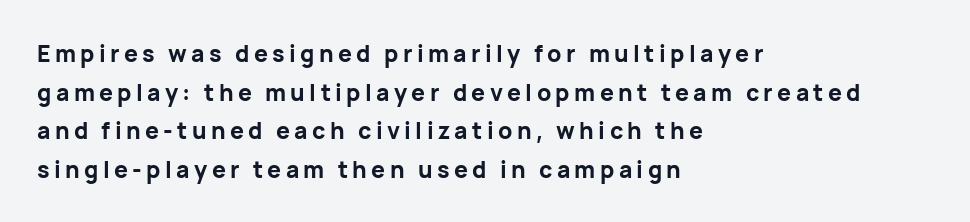
The image shows 23 px bold type, upright; set left-aligned, normal line spacing (1.68x), not underlined.
